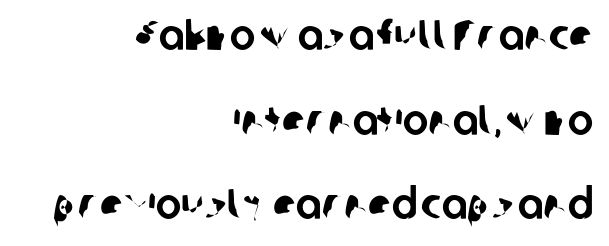
{"serif": "no", "width": "normal", "stroke_contrast": "low", "x_height": "medium", "monospaced": "no", "underline": "no", "align": "right", "line_spacing": "loose", "line_spacing_ratio": 1.97, "letter_spacing": "normal", "letter_spacing_em": 0.0, "glyph_px": 43}
